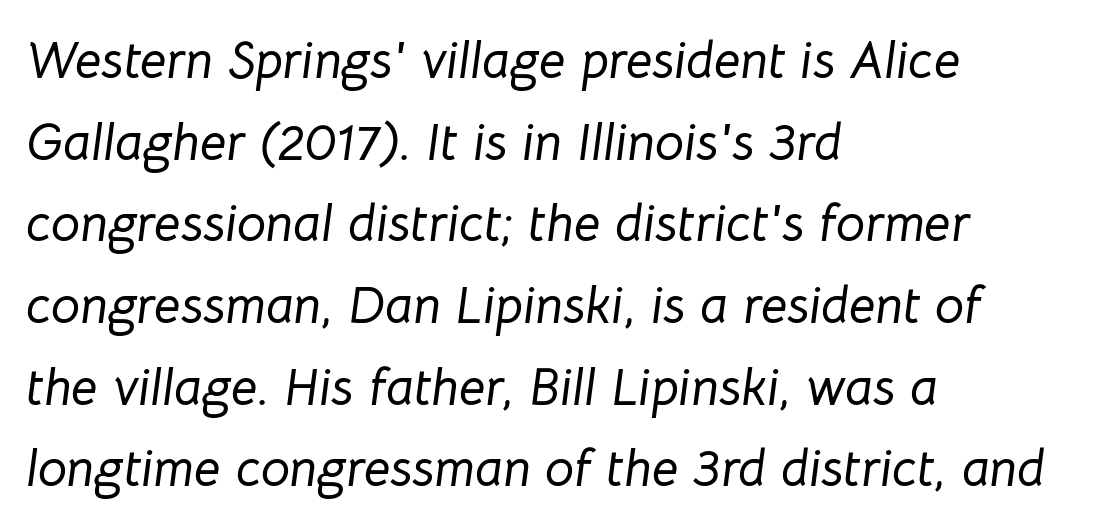
The image shows 52 px text type, italic (leaning right); set left-aligned, normal line spacing (1.57x), normal letter spacing, not underlined; low stroke contrast and a medium x-height.
